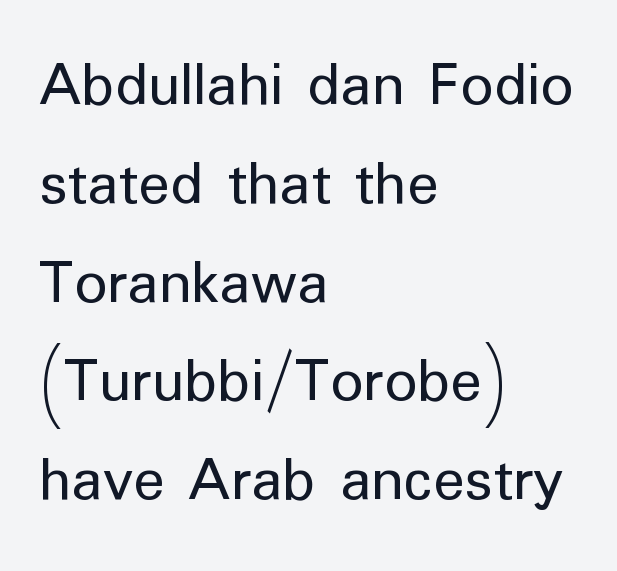
The image shows 65 px regular-weight sans-serif type, upright; set left-aligned, normal line spacing (1.52x), normal letter spacing, not underlined; low stroke contrast and a medium x-height.
